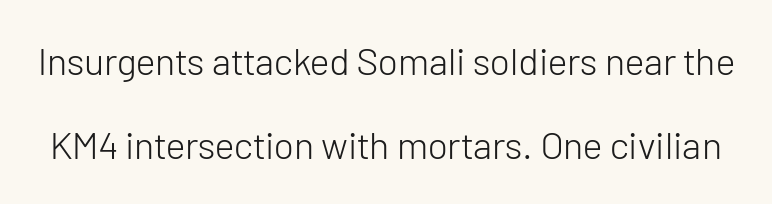
The image shows 38 px light sans-serif type, upright; set loose line spacing (2.2x), normal letter spacing, not underlined; low stroke contrast and a medium x-height.
